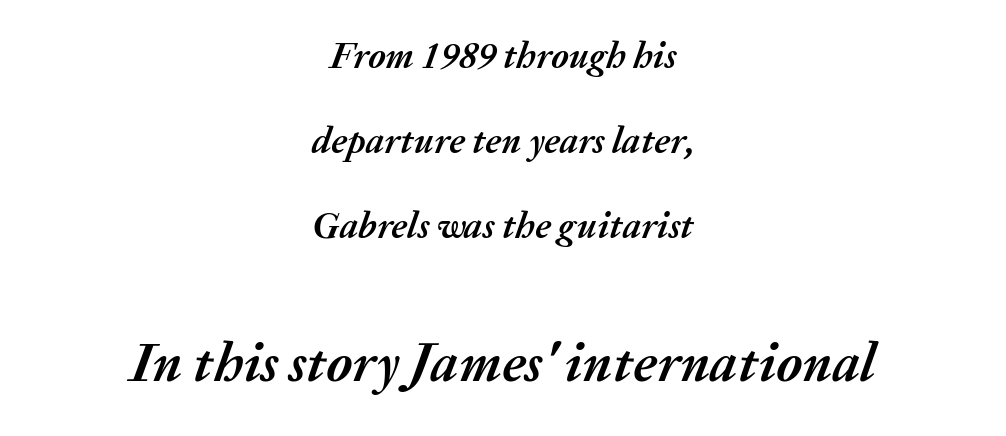
{"italic": "yes", "lean": "right", "slant_degrees": 20, "bold": "yes", "weight": "semibold", "width": "normal", "stroke_contrast": "medium", "x_height": "medium", "monospaced": "no", "underline": "no", "align": "center", "line_spacing": "loose", "line_spacing_ratio": 2.3, "letter_spacing": "normal", "letter_spacing_em": 0.0, "larger_block": "second", "size_ratio": 1.49, "glyph_px": 55}
